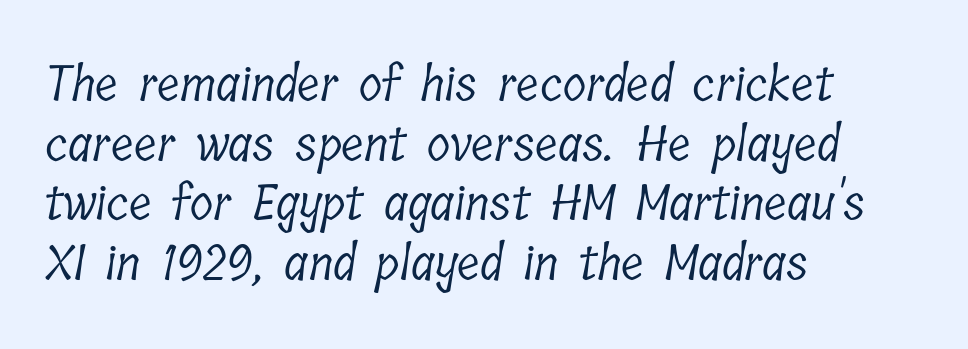
Unmarked baselines from the first word to the last. The designer went with a serif here, giving each stem small feet. Varying glyph widths throughout — classic text-font behaviour. The ragged edge is on the right, which tells us the setting is flush left. This sample uses plain, unmodified letter spacing. Stem width sits at or under what a default text font uses.
